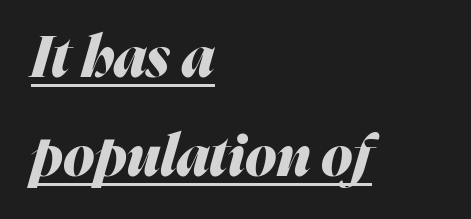
Q: Is the text bold? A: Yes.
Q: Is the text italic (slanted)? A: Yes, it leans right by about 16 degrees.
Q: Is the text underlined? A: Yes.
Q: How is the paragraph aligned? A: Left-aligned.
Q: Is the spacing between letters normal or unusually wide? A: Normal.
Q: Width (condensed, normal, or wide)? A: Normal.
Q: Stroke contrast? A: Medium.
Q: x-height? A: Medium.
Q: Monospaced? A: No.
